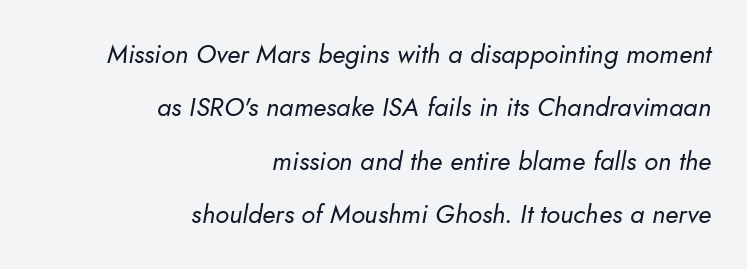
Q: Is the text bold? A: No.
Q: Is the text italic (slanted)? A: Yes, it leans right by about 10 degrees.
Q: Is the text underlined? A: No.
Q: How is the paragraph aligned? A: Right-aligned.
Q: Is the spacing between letters normal or unusually wide? A: Normal.
Q: Is the spacing between lines tight, normal or loose? A: Loose.
